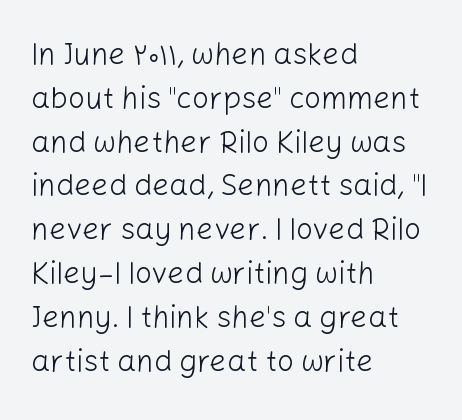
{"serif": "no", "italic": "no", "bold": "no", "weight": "light", "width": "normal", "stroke_contrast": "low", "x_height": "medium", "monospaced": "no", "underline": "no", "align": "left", "line_spacing": "normal", "line_spacing_ratio": 1.46, "letter_spacing": "normal", "letter_spacing_em": 0.0, "glyph_px": 30}
